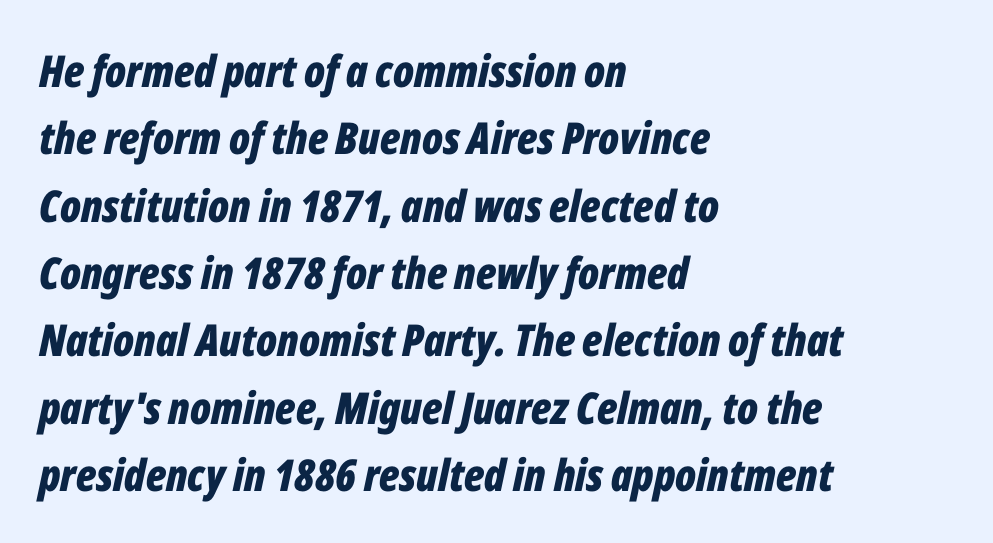
{"italic": "yes", "lean": "right", "slant_degrees": 12, "bold": "yes", "weight": "bold", "width": "condensed", "stroke_contrast": "low", "x_height": "medium", "monospaced": "no", "underline": "no", "align": "left", "line_spacing": "normal", "line_spacing_ratio": 1.53, "letter_spacing": "normal", "letter_spacing_em": 0.0, "glyph_px": 44}
